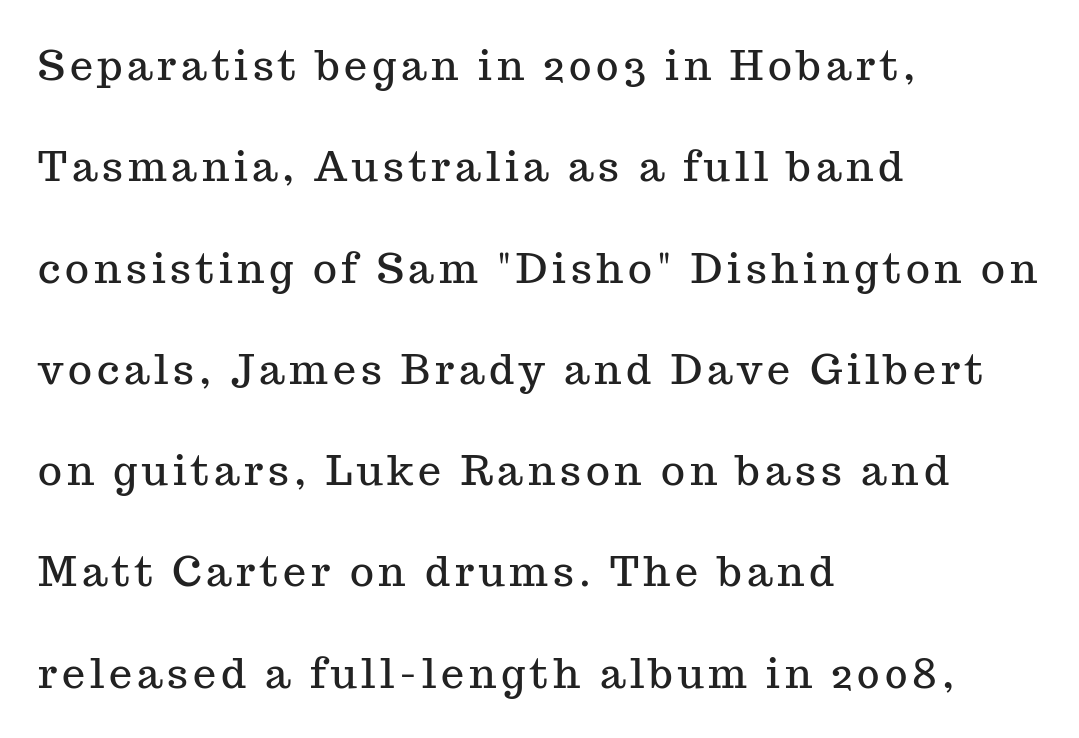
Q: Is the text italic (slanted)? A: No, it is upright.
Q: Is the typeface a serif or a sans-serif typeface? A: Serif.
Q: Is the text underlined? A: No.
Q: How is the paragraph aligned? A: Left-aligned.
Q: Is the spacing between lines tight, normal or loose? A: Loose.
Q: Width (condensed, normal, or wide)? A: Normal.
Q: Stroke contrast? A: Medium.
Q: x-height? A: Medium.
Q: Monospaced? A: No.
